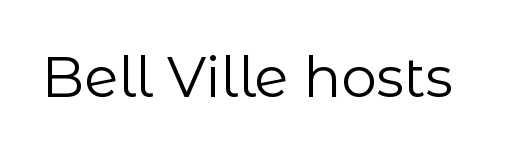
{"serif": "no", "italic": "no", "bold": "no", "weight": "regular", "width": "normal", "stroke_contrast": "low", "x_height": "medium", "monospaced": "no", "underline": "no", "letter_spacing": "normal", "letter_spacing_em": 0.0, "glyph_px": 56}
